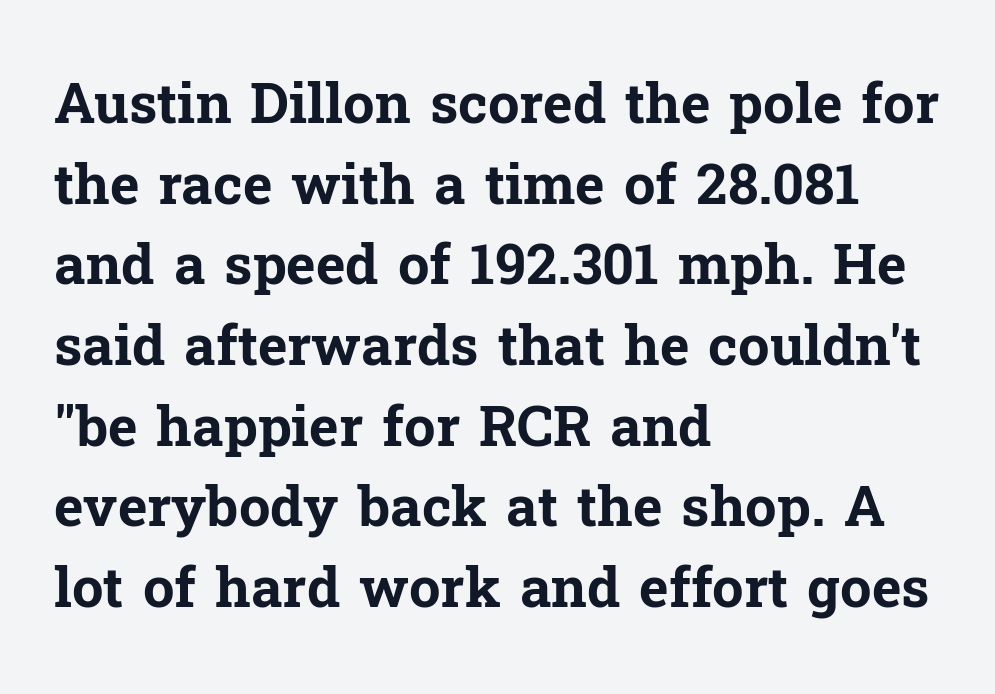
Q: Is the text bold? A: Yes.
Q: Is the text italic (slanted)? A: No, it is upright.
Q: Is the typeface a serif or a sans-serif typeface? A: Serif.
Q: Is the text underlined? A: No.
Q: How is the paragraph aligned? A: Left-aligned.
Q: Is the spacing between letters normal or unusually wide? A: Normal.
Q: Is the spacing between lines tight, normal or loose? A: Normal.
Q: Width (condensed, normal, or wide)? A: Normal.
Q: Stroke contrast? A: Low.
Q: x-height? A: Medium.
Q: Monospaced? A: No.
